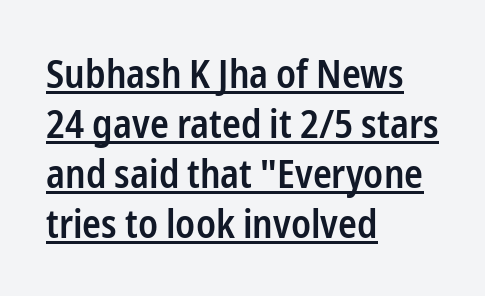
Q: Is the text bold? A: Semi-bold.
Q: Is the text italic (slanted)? A: No, it is upright.
Q: Is the typeface a serif or a sans-serif typeface? A: Sans-serif.
Q: Is the text underlined? A: Yes.
Q: How is the paragraph aligned? A: Left-aligned.
Q: Is the spacing between letters normal or unusually wide? A: Normal.
Q: Is the spacing between lines tight, normal or loose? A: Normal.
Q: Width (condensed, normal, or wide)? A: Condensed.
Q: Stroke contrast? A: Low.
Q: x-height? A: Medium.
Q: Monospaced? A: No.
